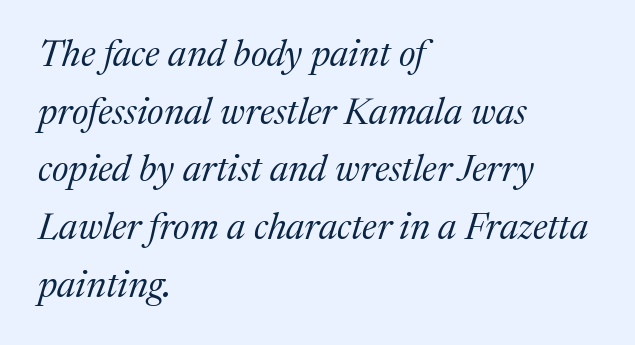
Small tapered or slab feet sit at the stroke ends, so this counts as serif. The lines in this sample share a left origin and differ only in where they stop. Weight: not bold — regular or lighter. The face used here is proportionally spaced, like ordinary book or web type.
